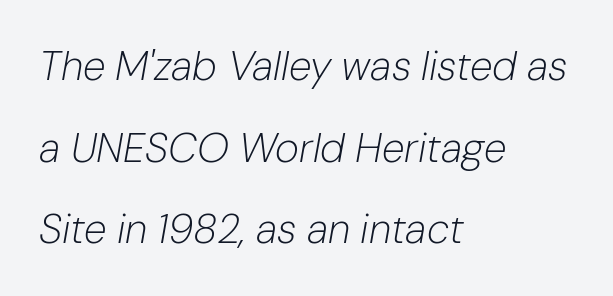
The image shows 41 px light type, italic (leaning right); set left-aligned, loose line spacing (1.99x), normal letter spacing, not underlined; low stroke contrast and a medium x-height.
